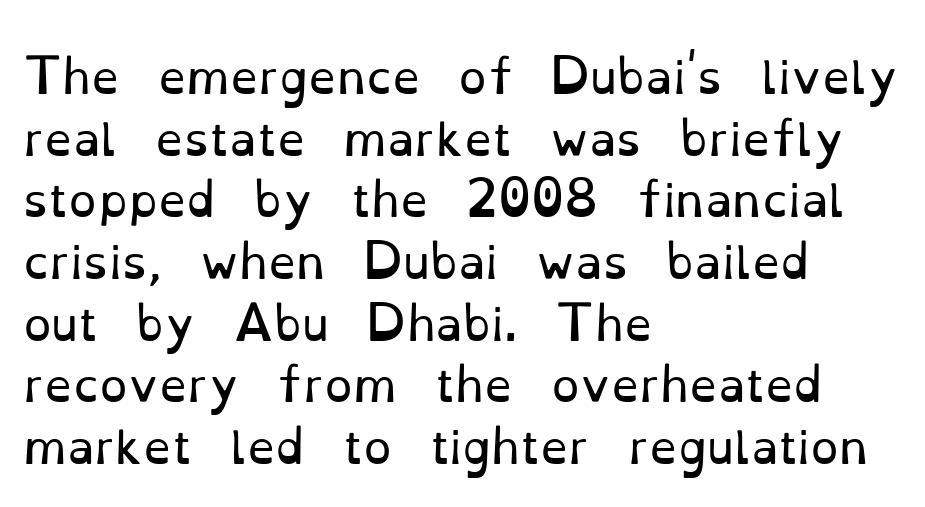
Every row of glyphs begins at an identical x-position on the left. No italicization has been applied; the sample stays upright. Honestly, the letter spacing is just normal — you wouldn't notice it. Think of a printed novel: that variable character pitch is what you see here. Stems here are at most as thick as an everyday book face. Normally led — the rows are evenly, conventionally spaced.
